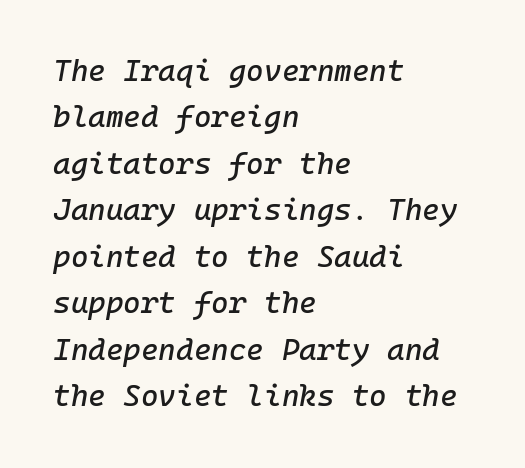
The image shows 30 px text type, italic (leaning right), monospaced; set left-aligned, normal line spacing (1.55x), normal letter spacing, not underlined; low stroke contrast and a medium x-height.
